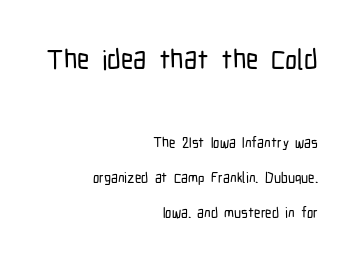
Q: Is the text italic (slanted)? A: No, it is upright.
Q: Is the text underlined? A: No.
Q: How is the paragraph aligned? A: Right-aligned.
Q: Is the spacing between letters normal or unusually wide? A: Normal.
Q: Is the spacing between lines tight, normal or loose? A: Loose.
Q: Which block of text is set in a larger size, the first (top) or the second (bottom)? A: The first (top) one.
